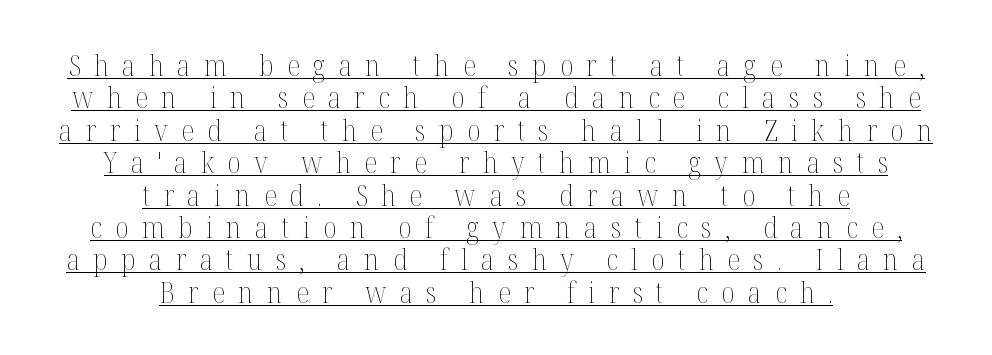
These lines are centered, leaving both edges ragged. Here the designer chose a conventional face with non-uniform glyph widths. Display-style spreading of the glyphs; the letterfit is very open. Vertical strokes here are truly vertical.
